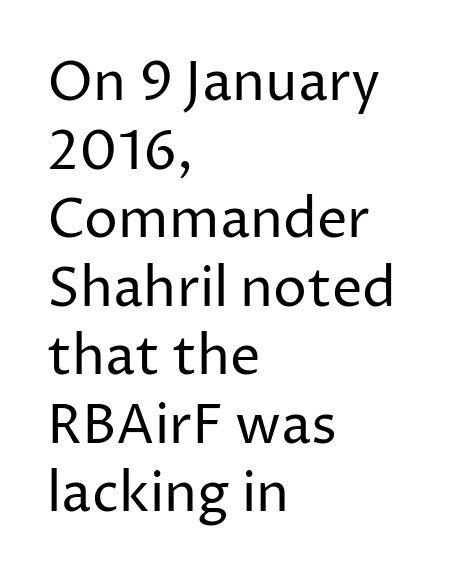
Q: Is the text bold? A: No.
Q: Is the text italic (slanted)? A: No, it is upright.
Q: Is the typeface a serif or a sans-serif typeface? A: Sans-serif.
Q: Is the text underlined? A: No.
Q: How is the paragraph aligned? A: Left-aligned.
Q: Is the spacing between letters normal or unusually wide? A: Normal.
Q: Is the spacing between lines tight, normal or loose? A: Normal.
Q: Width (condensed, normal, or wide)? A: Normal.
Q: Stroke contrast? A: Low.
Q: x-height? A: Medium.
Q: Monospaced? A: No.
